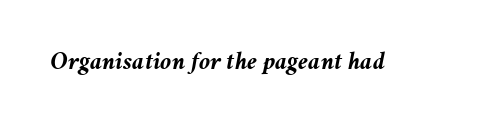
The image shows 25 px bold type, italic (leaning right); set normal letter spacing, not underlined.
